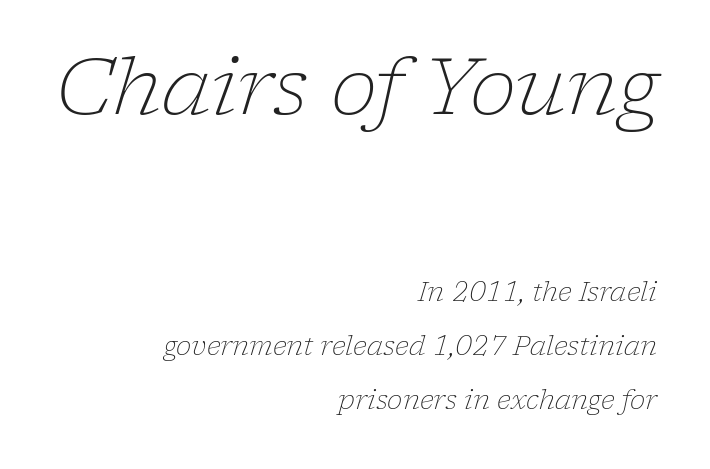
Q: Is the text bold? A: No.
Q: Is the text italic (slanted)? A: Yes, it leans right by about 17 degrees.
Q: Is the typeface a serif or a sans-serif typeface? A: Serif.
Q: Is the text underlined? A: No.
Q: How is the paragraph aligned? A: Right-aligned.
Q: Is the spacing between letters normal or unusually wide? A: Normal.
Q: Is the spacing between lines tight, normal or loose? A: Loose.
Q: Which block of text is set in a larger size, the first (top) or the second (bottom)? A: The first (top) one.
Q: Width (condensed, normal, or wide)? A: Normal.
Q: Stroke contrast? A: Low.
Q: x-height? A: Medium.
Q: Monospaced? A: No.
